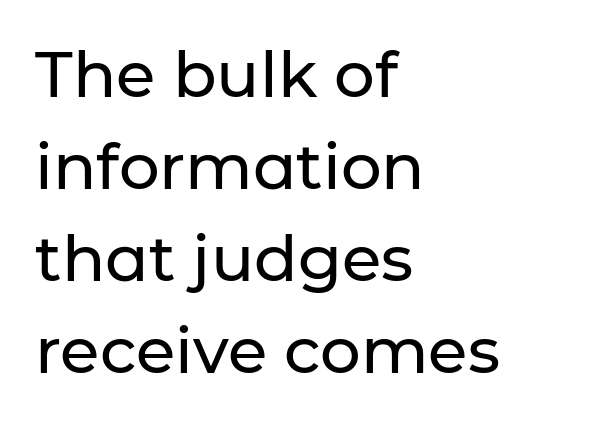
The image shows 64 px sans-serif type, upright; set left-aligned, normal line spacing (1.44x), normal letter spacing, not underlined; low stroke contrast and a medium x-height.
